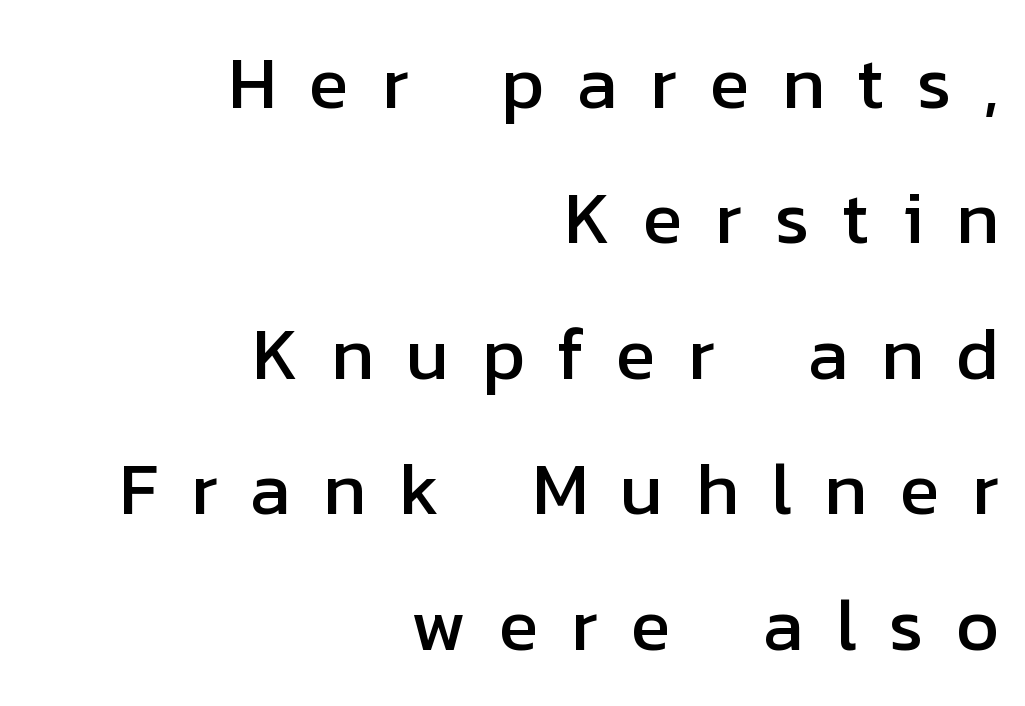
{"serif": "no", "italic": "no", "width": "normal", "stroke_contrast": "low", "x_height": "medium", "monospaced": "no", "underline": "no", "align": "right", "line_spacing_ratio": 1.83, "letter_spacing": "wide", "letter_spacing_em": 0.44, "glyph_px": 74}
